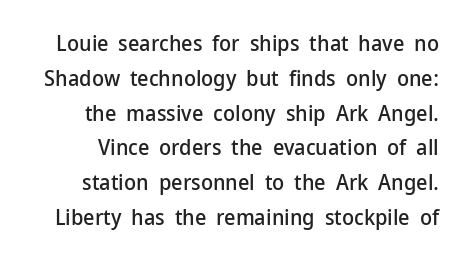
Q: Is the text italic (slanted)? A: No, it is upright.
Q: Is the text underlined? A: No.
Q: Is the spacing between letters normal or unusually wide? A: Normal.
Q: Is the spacing between lines tight, normal or loose? A: Normal.
